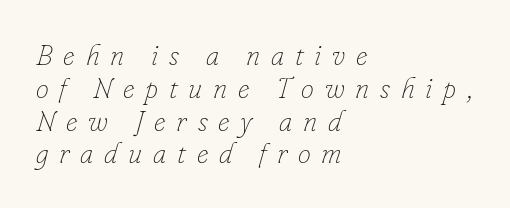
{"italic": "yes", "lean": "right", "slant_degrees": 16, "bold": "no", "weight": "thin", "width": "normal", "stroke_contrast": "low", "x_height": "small", "monospaced": "no", "underline": "no", "align": "left", "line_spacing": "tight", "line_spacing_ratio": 1.13, "letter_spacing": "wide", "letter_spacing_em": 0.37, "glyph_px": 29}
